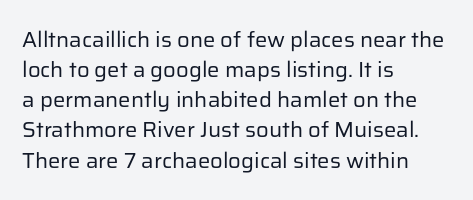
{"italic": "no", "bold": "no", "underline": "no", "align": "left", "line_spacing": "normal", "line_spacing_ratio": 1.37, "letter_spacing": "normal", "letter_spacing_em": 0.0, "glyph_px": 22}
